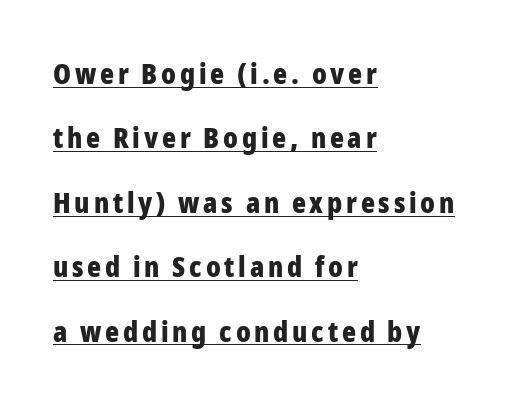
Q: Is the text bold? A: Yes.
Q: Is the text italic (slanted)? A: No, it is upright.
Q: Is the typeface a serif or a sans-serif typeface? A: Sans-serif.
Q: Is the text underlined? A: Yes.
Q: How is the paragraph aligned? A: Left-aligned.
Q: Is the spacing between lines tight, normal or loose? A: Loose.
Q: Width (condensed, normal, or wide)? A: Condensed.
Q: Stroke contrast? A: Low.
Q: x-height? A: Medium.
Q: Monospaced? A: No.
